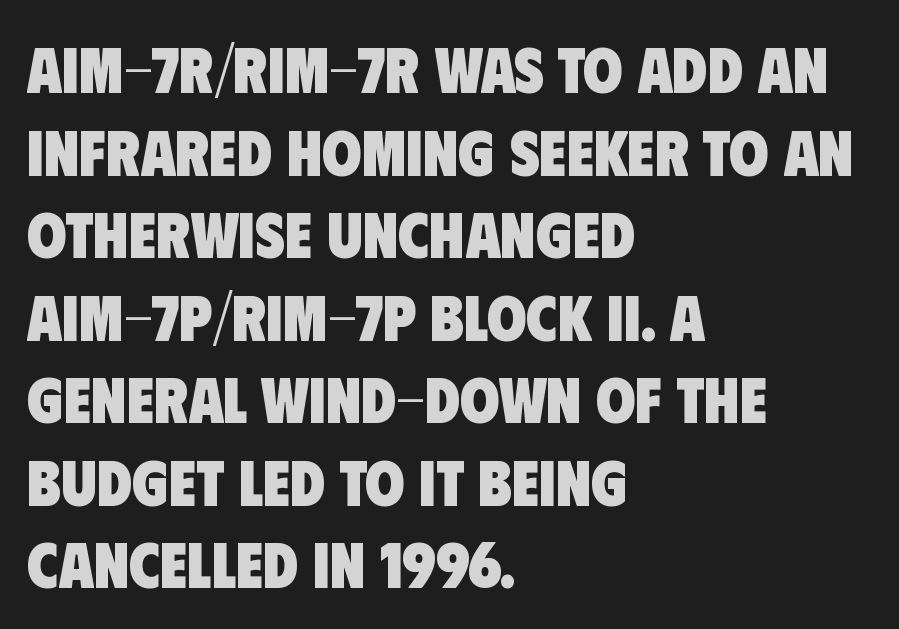
The image shows 64 px heavy, condensed sans-serif type; set left-aligned, normal line spacing (1.29x), normal letter spacing, not underlined; low stroke contrast and a large x-height.
